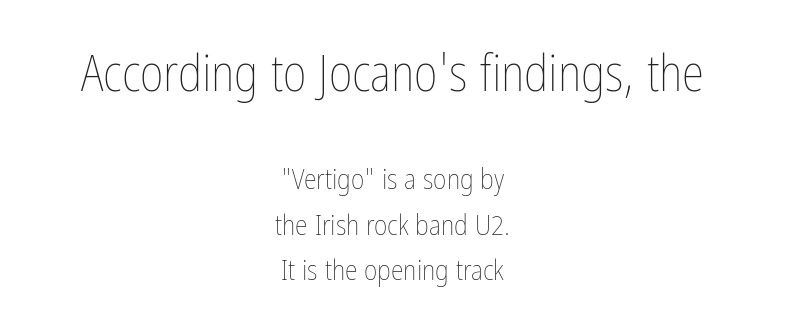
{"italic": "no", "bold": "no", "weight": "thin", "width": "condensed", "stroke_contrast": "low", "x_height": "medium", "monospaced": "no", "underline": "no", "align": "center", "line_spacing": "normal", "line_spacing_ratio": 1.56, "letter_spacing": "normal", "letter_spacing_em": 0.0, "larger_block": "first", "size_ratio": 1.76, "glyph_px": 51}
